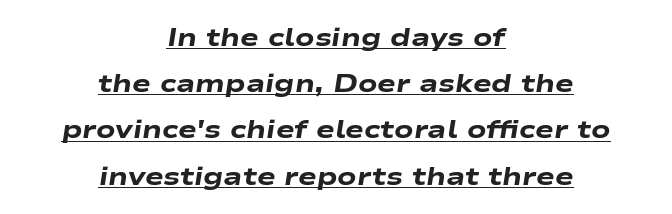
Casual observation: everything's sitting right in the middle. A typesetter would mark this as italic. This sample carries an underscore along the baseline area. Short note: letters normally spaced. Strokes here are thick enough to call this a true bold.
